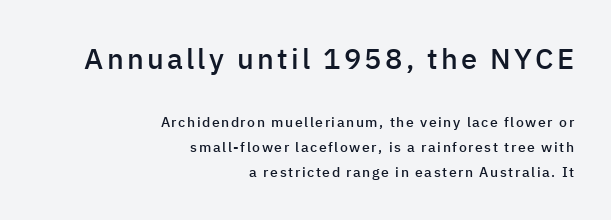
{"serif": "no", "italic": "no", "bold": "semi", "weight": "semibold", "width": "normal", "stroke_contrast": "low", "x_height": "medium", "monospaced": "no", "underline": "no", "align": "right", "line_spacing_ratio": 1.76, "larger_block": "first", "size_ratio": 2.07, "glyph_px": 29}
